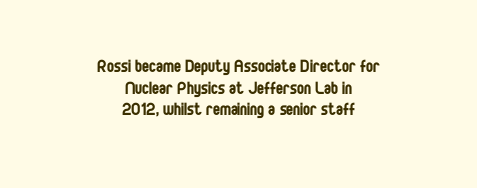
Stems and bowls with no extra thickness — not bold. The typography opts for an upright posture over an oblique one. The setting favours the middle, as headings and verse often do. Regarding leading, the lines here are crowded together. Letter spacing: default.
